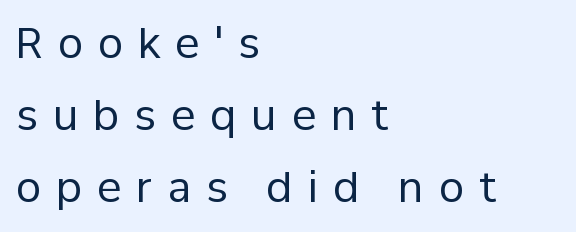
{"serif": "no", "italic": "no", "bold": "no", "weight": "regular", "width": "normal", "stroke_contrast": "low", "x_height": "medium", "monospaced": "no", "underline": "no", "align": "left", "line_spacing_ratio": 1.76, "letter_spacing": "wide", "letter_spacing_em": 0.36, "glyph_px": 41}
